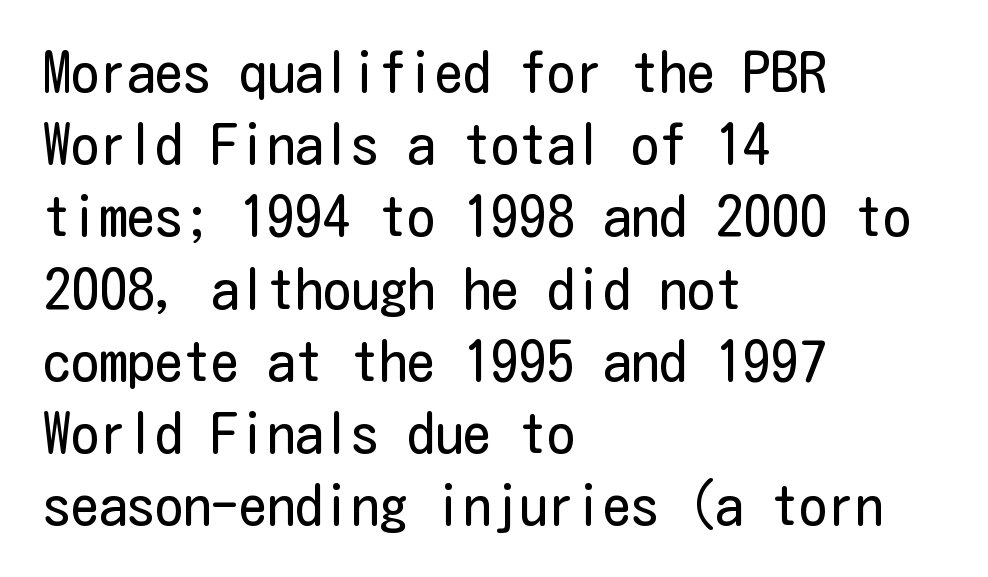
{"serif": "no", "italic": "no", "bold": "no", "weight": "regular", "width": "condensed", "stroke_contrast": "low", "x_height": "medium", "underline": "no", "align": "left", "line_spacing": "normal", "line_spacing_ratio": 1.29, "letter_spacing": "normal", "letter_spacing_em": 0.0, "glyph_px": 56}
